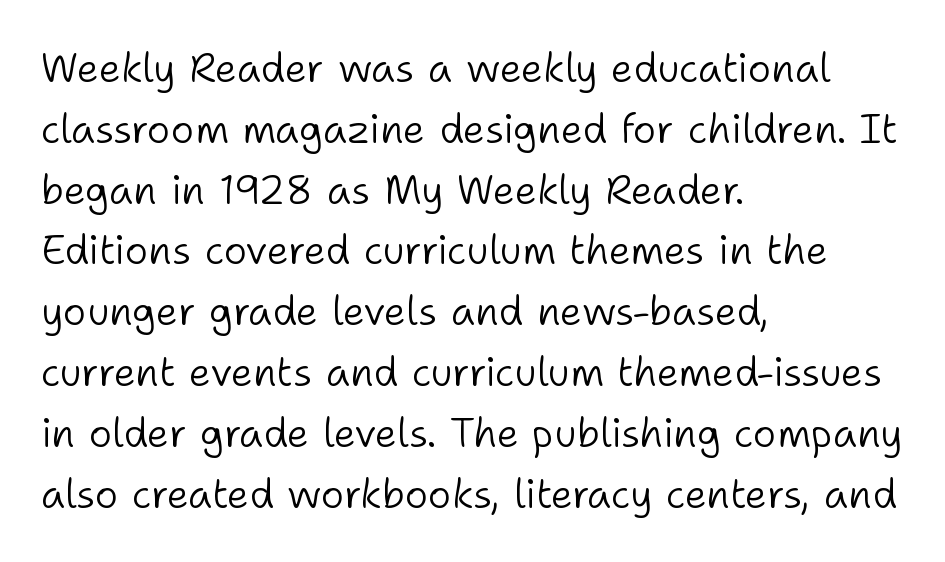
{"serif": "no", "italic": "no", "bold": "no", "weight": "light", "width": "normal", "stroke_contrast": "low", "x_height": "medium", "monospaced": "no", "underline": "no", "align": "left", "line_spacing": "normal", "line_spacing_ratio": 1.52, "letter_spacing": "normal", "letter_spacing_em": 0.0, "glyph_px": 40}
